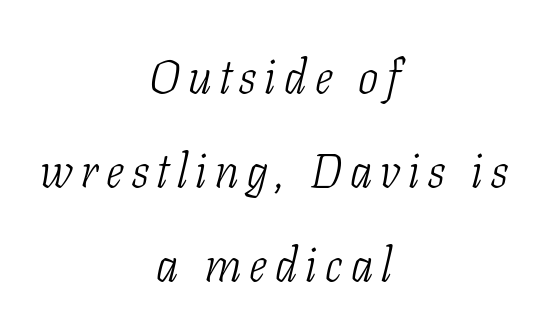
Spacing verdict: proportional, widths tailored to each character. Caption: face not bold, strokes unweighted. It's the slanting kind of type. This sample uses a serif face.
